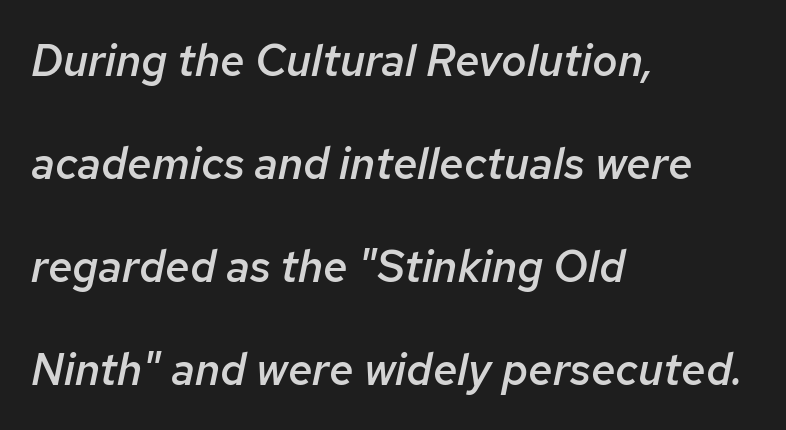
{"italic": "yes", "lean": "right", "slant_degrees": 12, "bold": "semi", "weight": "semibold", "width": "normal", "stroke_contrast": "low", "x_height": "medium", "monospaced": "no", "underline": "no", "align": "left", "line_spacing": "loose", "line_spacing_ratio": 2.34, "letter_spacing": "normal", "letter_spacing_em": 0.0, "glyph_px": 44}
